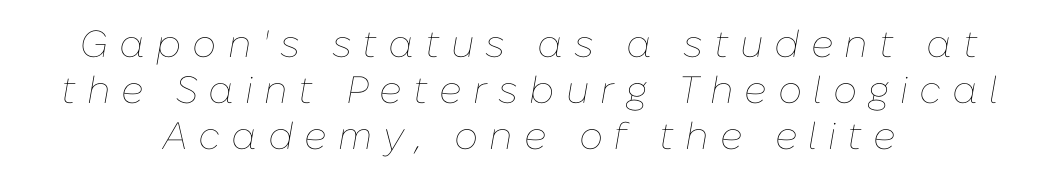
{"italic": "yes", "lean": "right", "slant_degrees": 10, "bold": "no", "weight": "thin", "width": "normal", "stroke_contrast": "low", "x_height": "medium", "monospaced": "no", "underline": "no", "align": "center", "line_spacing_ratio": 1.21, "letter_spacing": "wide", "letter_spacing_em": 0.29, "glyph_px": 38}
